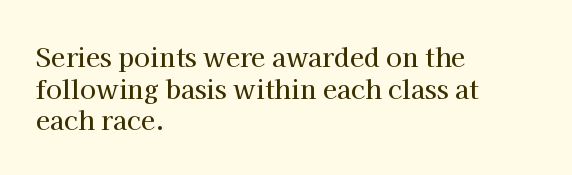
Q: Is the text italic (slanted)? A: No, it is upright.
Q: Is the text underlined? A: No.
Q: How is the paragraph aligned? A: Left-aligned.
Q: Is the spacing between letters normal or unusually wide? A: Normal.
